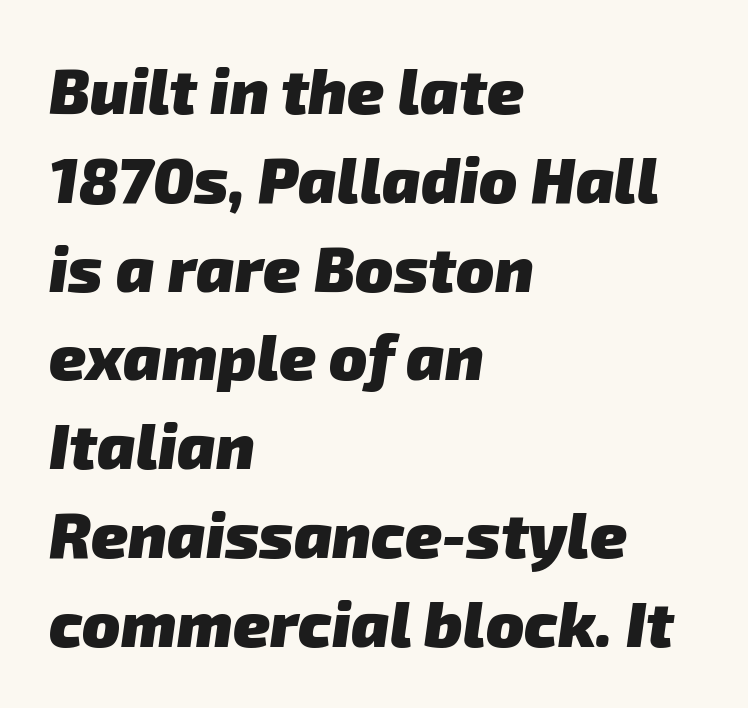
Q: Is the text bold? A: Yes.
Q: Is the typeface a serif or a sans-serif typeface? A: Sans-serif.
Q: Is the text underlined? A: No.
Q: How is the paragraph aligned? A: Left-aligned.
Q: Is the spacing between letters normal or unusually wide? A: Normal.
Q: Is the spacing between lines tight, normal or loose? A: Normal.
Q: Width (condensed, normal, or wide)? A: Normal.
Q: Stroke contrast? A: Low.
Q: x-height? A: Medium.
Q: Monospaced? A: No.
